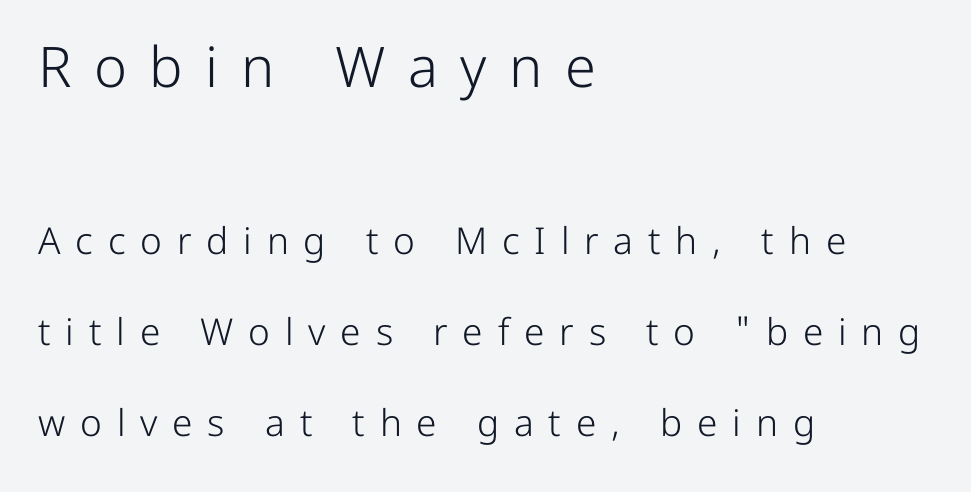
The image shows 56 px light sans-serif type, upright; set left-aligned, loose line spacing (2.46x), unusually wide letter spacing (+0.4 em), not underlined; the first (top) block is 1.51x larger; low stroke contrast and a medium x-height.
